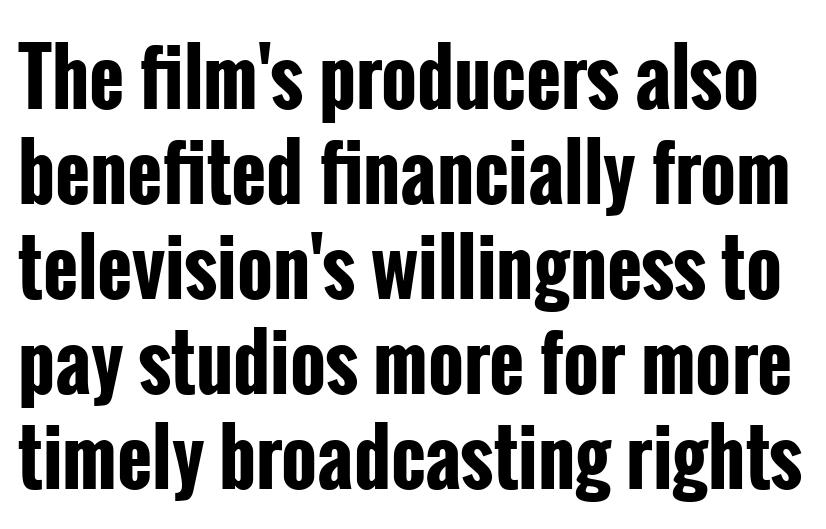
The image shows 76 px bold, condensed sans-serif type, upright; set normal line spacing (1.25x), normal letter spacing, not underlined; low stroke contrast and a medium x-height.
